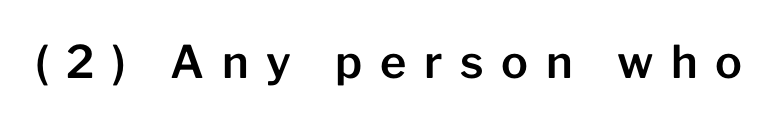
{"serif": "no", "italic": "no", "width": "normal", "stroke_contrast": "low", "x_height": "medium", "monospaced": "no", "underline": "no", "letter_spacing": "wide", "letter_spacing_em": 0.39, "glyph_px": 45}
